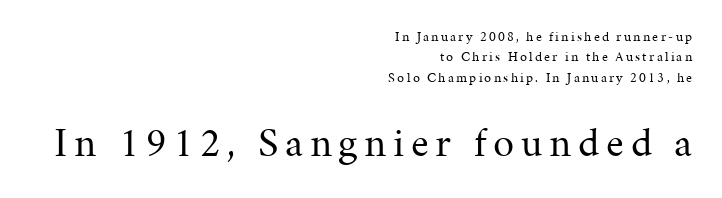
{"serif": "yes", "italic": "no", "bold": "no", "weight": "regular", "width": "normal", "stroke_contrast": "medium", "x_height": "medium", "monospaced": "no", "underline": "no", "align": "right", "line_spacing": "normal", "line_spacing_ratio": 1.46, "larger_block": "second", "size_ratio": 3.0, "glyph_px": 42}
